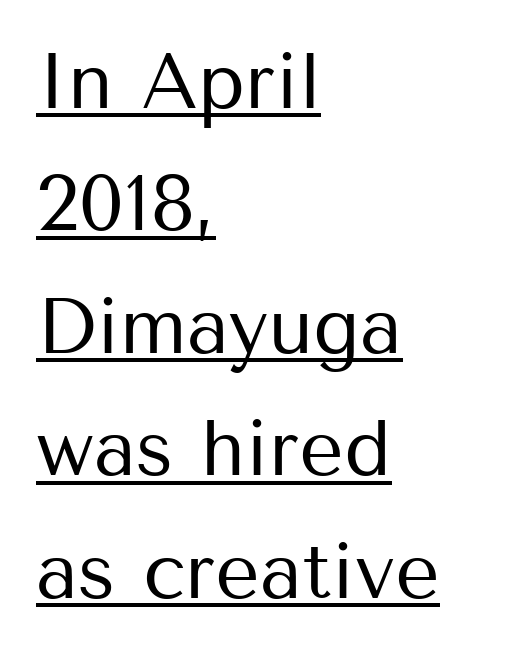
Nope, not italic — everything's standing straight. Serifs: no, the terminals of the letterforms are clean. The sample's only ornament is a line tracing under the words. Does extra space separate the letters? No, they use regular spacing. A typesetter would call this leading conventional body-copy spacing. Here the designer chose a conventional face with non-uniform glyph widths.
